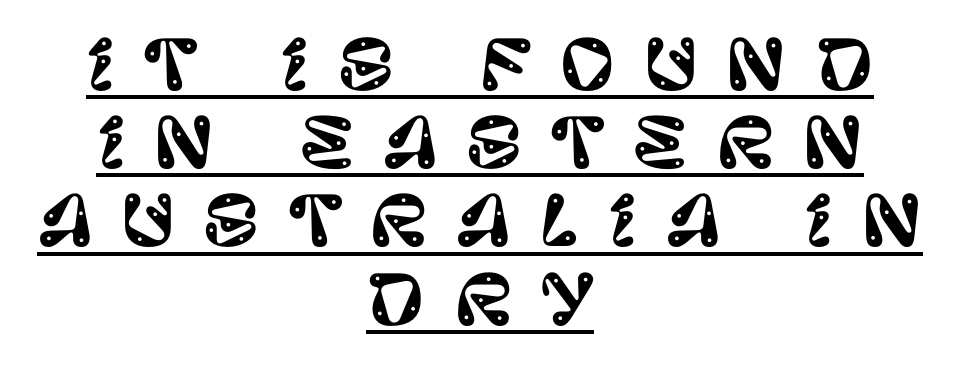
{"serif": "no", "width": "normal", "stroke_contrast": "low", "x_height": "large", "monospaced": "no", "underline": "yes", "align": "center", "line_spacing": "tight", "line_spacing_ratio": 1.15, "letter_spacing": "wide", "letter_spacing_em": 0.42, "glyph_px": 68}
